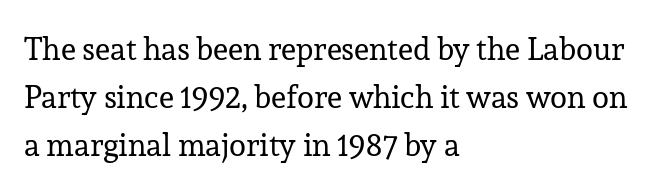
Each stroke keeps to a modest, everyday thickness or less. Letterform terminals end in serifs throughout the passage. These lines were composed using upright roman letters. Glance below the letters and you will spot only blank space. Each line starts at the same left margin while the right side varies. The designer left line spacing at the default.
